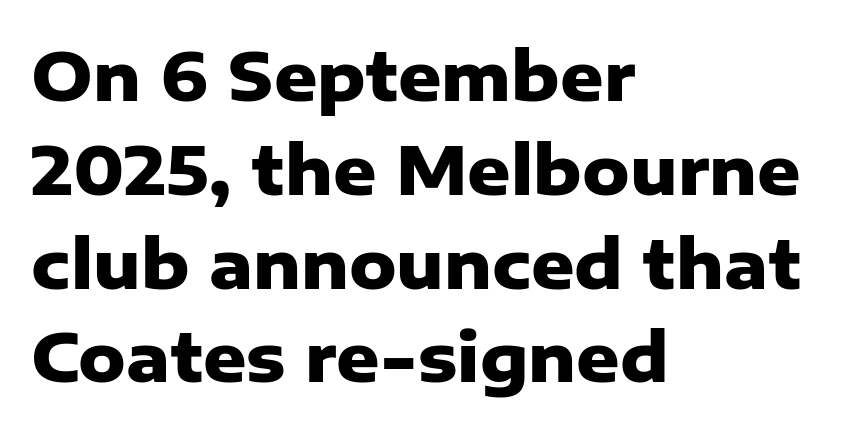
The tracking reads as untouched default to a designer's eye. The block of text has a typical density, with ordinary space between rows. Alignment: flush left. This is the regular roman posture of the typeface. These lines are composed in type without serifs.
